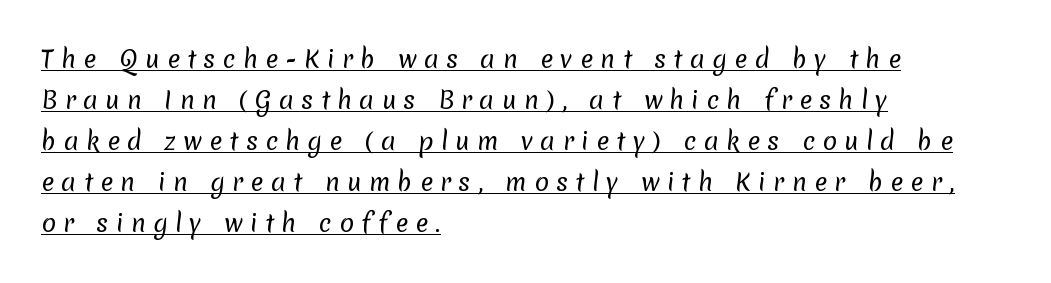
The image shows 24 px text type; set left-aligned, line spacing 1.71x, unusually wide letter spacing (+0.3 em), underlined.
